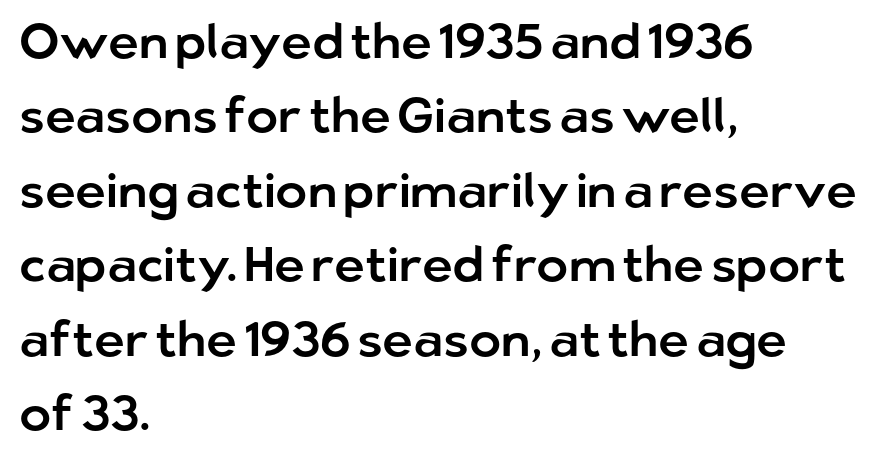
Q: Is the text italic (slanted)? A: No, it is upright.
Q: Is the typeface a serif or a sans-serif typeface? A: Sans-serif.
Q: Is the text underlined? A: No.
Q: How is the paragraph aligned? A: Left-aligned.
Q: Is the spacing between letters normal or unusually wide? A: Normal.
Q: Is the spacing between lines tight, normal or loose? A: Normal.
Q: Width (condensed, normal, or wide)? A: Normal.
Q: Stroke contrast? A: Low.
Q: x-height? A: Medium.
Q: Monospaced? A: No.
